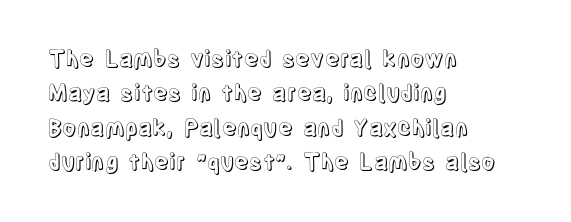
Teacher's note: observe the even left margin — that is flush-left alignment. The passage shown has conventional tracking throughout. It's the straight-up-and-down kind of type. The block of text has a typical density, with ordinary space between rows. The area under the type is left untouched.
